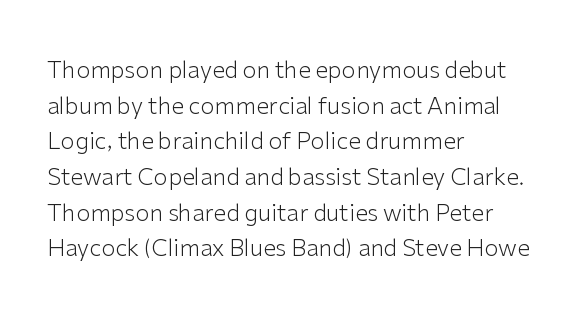
The image shows 23 px text type, upright; set left-aligned, normal line spacing (1.55x), normal letter spacing, not underlined.
